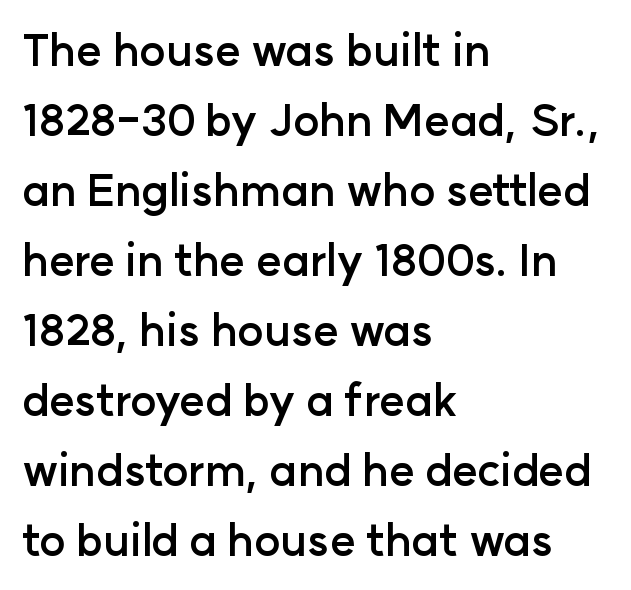
Q: Is the text bold? A: Yes.
Q: Is the text italic (slanted)? A: No, it is upright.
Q: Is the typeface a serif or a sans-serif typeface? A: Sans-serif.
Q: Is the text underlined? A: No.
Q: How is the paragraph aligned? A: Left-aligned.
Q: Is the spacing between letters normal or unusually wide? A: Normal.
Q: Is the spacing between lines tight, normal or loose? A: Normal.
Q: Width (condensed, normal, or wide)? A: Normal.
Q: Stroke contrast? A: Low.
Q: x-height? A: Medium.
Q: Monospaced? A: No.
